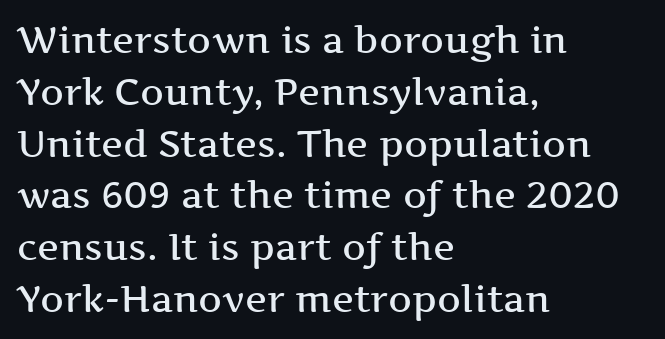
{"serif": "yes", "italic": "no", "bold": "semi", "weight": "semibold", "width": "wide", "stroke_contrast": "medium", "x_height": "medium", "monospaced": "no", "underline": "no", "align": "left", "line_spacing": "normal", "line_spacing_ratio": 1.4, "letter_spacing": "normal", "letter_spacing_em": 0.0, "glyph_px": 37}
